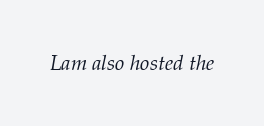
The image shows 21 px text type, italic (leaning right); set normal letter spacing, not underlined.
